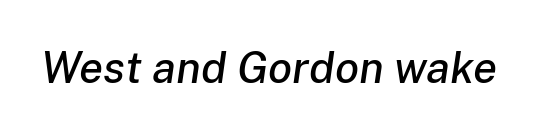
Q: Is the text italic (slanted)? A: Yes, it leans right by about 8 degrees.
Q: Is the text underlined? A: No.
Q: Is the spacing between letters normal or unusually wide? A: Normal.
Q: Width (condensed, normal, or wide)? A: Normal.
Q: Stroke contrast? A: Low.
Q: x-height? A: Medium.
Q: Monospaced? A: No.
